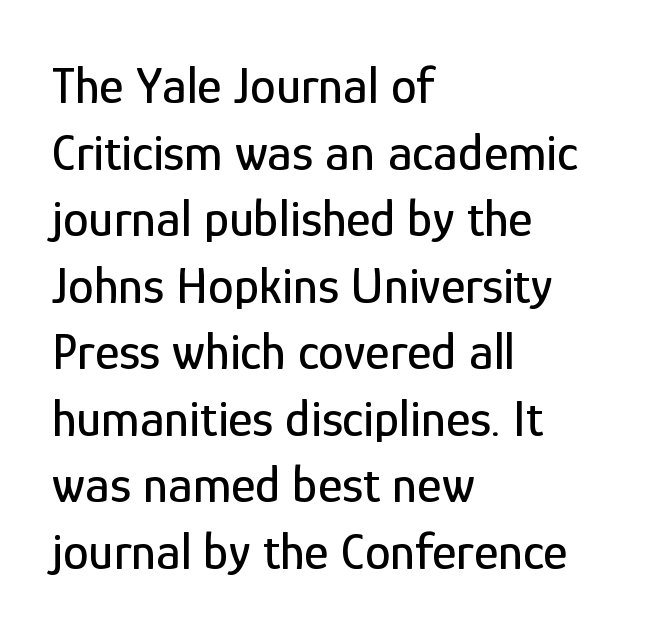
A normal amount of white space separates one row of letters from the next. Looks like regular typesetting: each glyph gets only the width it needs. Stroke terminals: plain, sans-serif. Is the block centered? No — it sits flush against the left margin.
